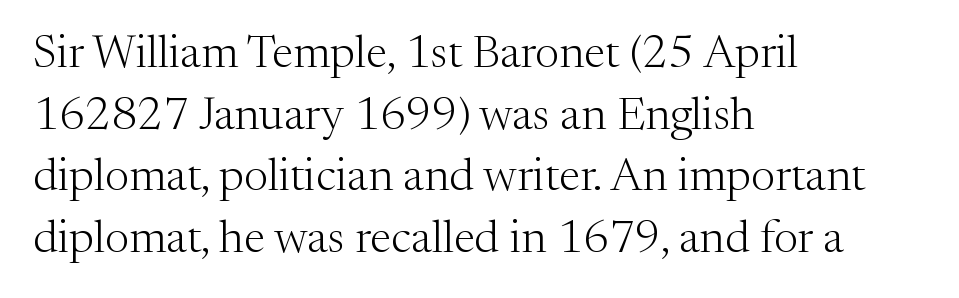
Underlining? Definitely not there. Ordinary non-slanted type is in use. The cut favours lightness, reaching ordinary text weight at its darkest. The passage shown is typed in a proportional face where columns would drift. A normal amount of white space separates one row of letters from the next.
